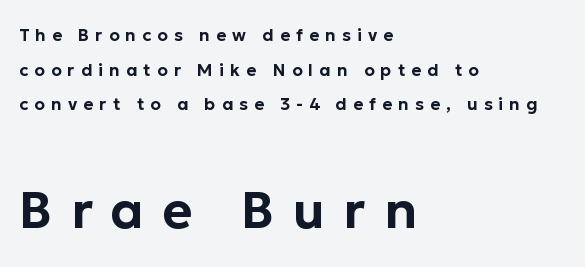
Q: Is the text italic (slanted)? A: No, it is upright.
Q: Is the typeface a serif or a sans-serif typeface? A: Sans-serif.
Q: Is the text underlined? A: No.
Q: How is the paragraph aligned? A: Left-aligned.
Q: Is the spacing between letters normal or unusually wide? A: Unusually wide.
Q: Is the spacing between lines tight, normal or loose? A: Loose.
Q: Which block of text is set in a larger size, the first (top) or the second (bottom)? A: The second (bottom) one.
Q: Width (condensed, normal, or wide)? A: Normal.
Q: Stroke contrast? A: Low.
Q: x-height? A: Medium.
Q: Monospaced? A: No.
